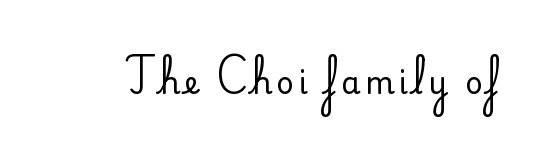
The image shows 31 px serif type, upright; set not underlined; medium stroke contrast and a small x-height.
